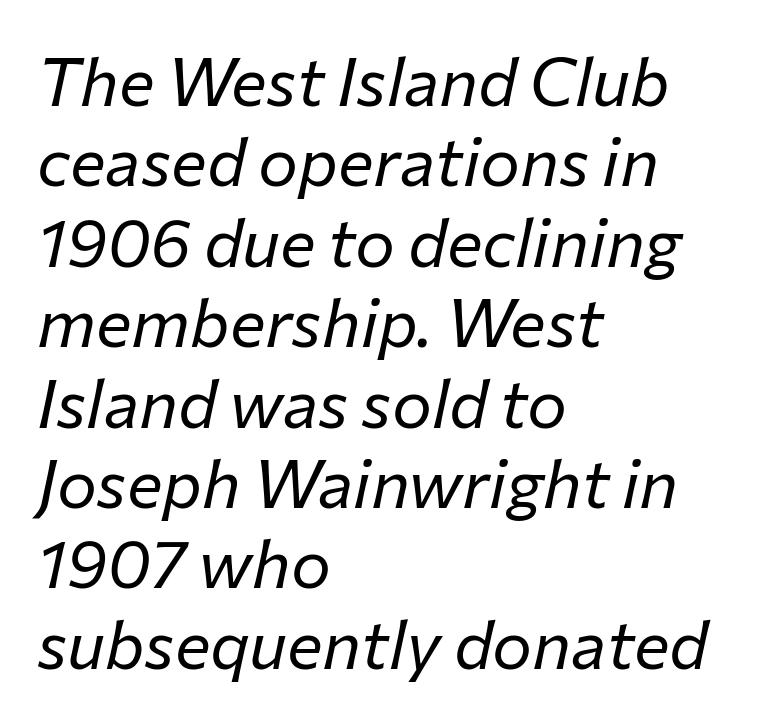
The passage shown is typed in a proportional face where columns would drift. Emphasis-style slanted type is in use. The text block is weighted toward the left margin, trailing off unevenly rightward. Any mark beneath the type? The region is blank. Is the letter spacing exaggerated? No — it looks like the ordinary default. This reads as an unemphasized weight, regular at the heaviest.
